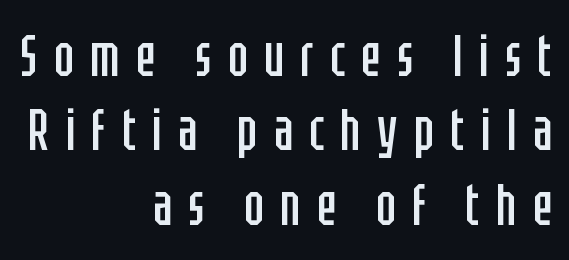
{"serif": "no", "italic": "no", "bold": "no", "weight": "regular", "width": "condensed", "stroke_contrast": "low", "x_height": "large", "monospaced": "no", "underline": "no", "align": "right", "line_spacing": "normal", "line_spacing_ratio": 1.26, "letter_spacing": "wide", "letter_spacing_em": 0.27, "glyph_px": 59}
